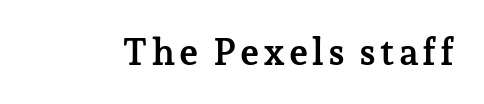
{"serif": "yes", "italic": "no", "bold": "yes", "weight": "semibold", "width": "normal", "stroke_contrast": "low", "x_height": "medium", "monospaced": "no", "underline": "no", "glyph_px": 37}
